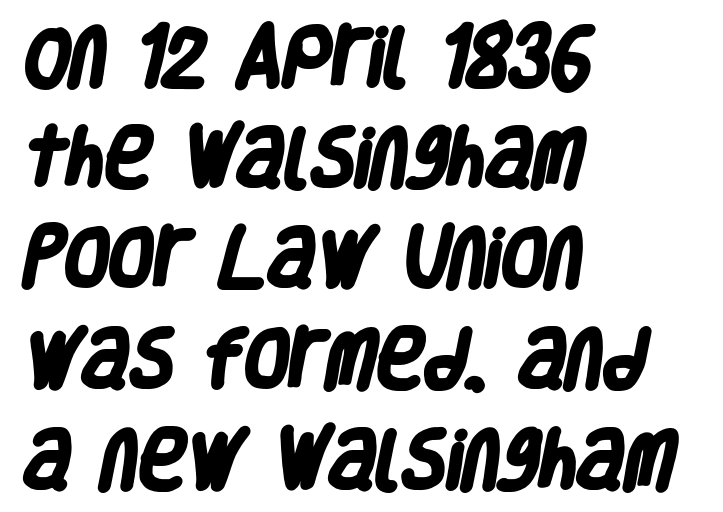
{"serif": "no", "bold": "yes", "weight": "heavy", "width": "condensed", "stroke_contrast": "low", "x_height": "large", "monospaced": "no", "underline": "no", "align": "left", "line_spacing": "normal", "line_spacing_ratio": 1.55, "letter_spacing": "normal", "letter_spacing_em": 0.0, "glyph_px": 65}
